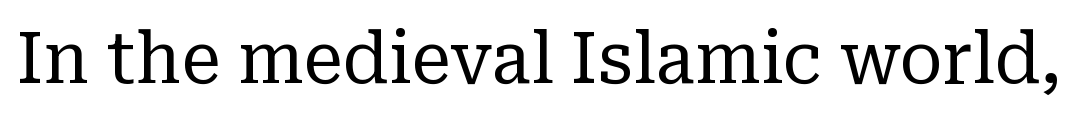
Q: Is the text bold? A: No.
Q: Is the text italic (slanted)? A: No, it is upright.
Q: Is the typeface a serif or a sans-serif typeface? A: Serif.
Q: Is the text underlined? A: No.
Q: Is the spacing between letters normal or unusually wide? A: Normal.
Q: Width (condensed, normal, or wide)? A: Normal.
Q: Stroke contrast? A: Low.
Q: x-height? A: Medium.
Q: Monospaced? A: No.
